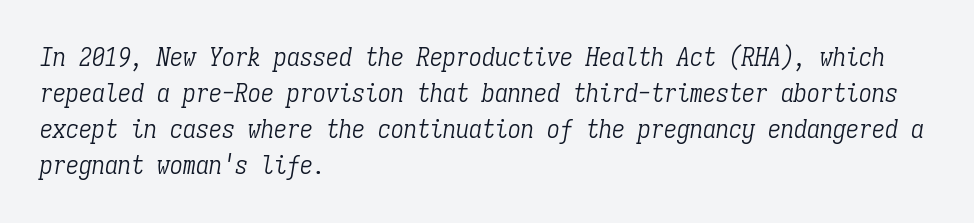
Each row of text sits above clean, open space. The typesetting does not lean heavy: it is not bold. The space between consecutive lines is moderate. You can tell it's italic because the verticals aren't actually vertical. Where is the straight margin? On the left. Compared with typical body copy, the letter spacing here is the same.
